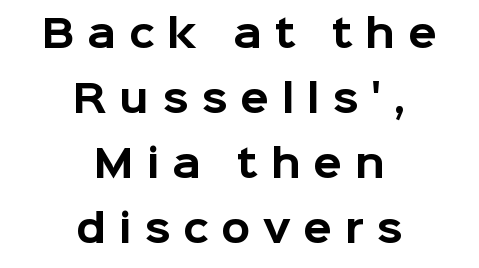
Q: Is the text bold? A: Yes.
Q: Is the text italic (slanted)? A: No, it is upright.
Q: Is the typeface a serif or a sans-serif typeface? A: Sans-serif.
Q: Is the text underlined? A: No.
Q: How is the paragraph aligned? A: Centered.
Q: Is the spacing between letters normal or unusually wide? A: Unusually wide.
Q: Width (condensed, normal, or wide)? A: Normal.
Q: Stroke contrast? A: Low.
Q: x-height? A: Medium.
Q: Monospaced? A: No.
